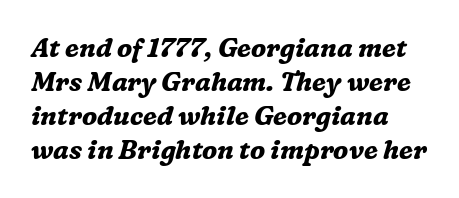
The image shows 26 px bold type, italic (leaning right); set normal line spacing (1.31x), normal letter spacing, not underlined.
